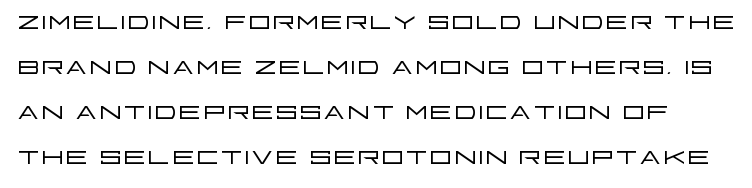
A sans-serif font was chosen for this passage. Short note: letters normally spaced. The letters stand upright; this is a roman face. The space directly below the letters is spotless. Stems here are at most as thick as an everyday book face.
